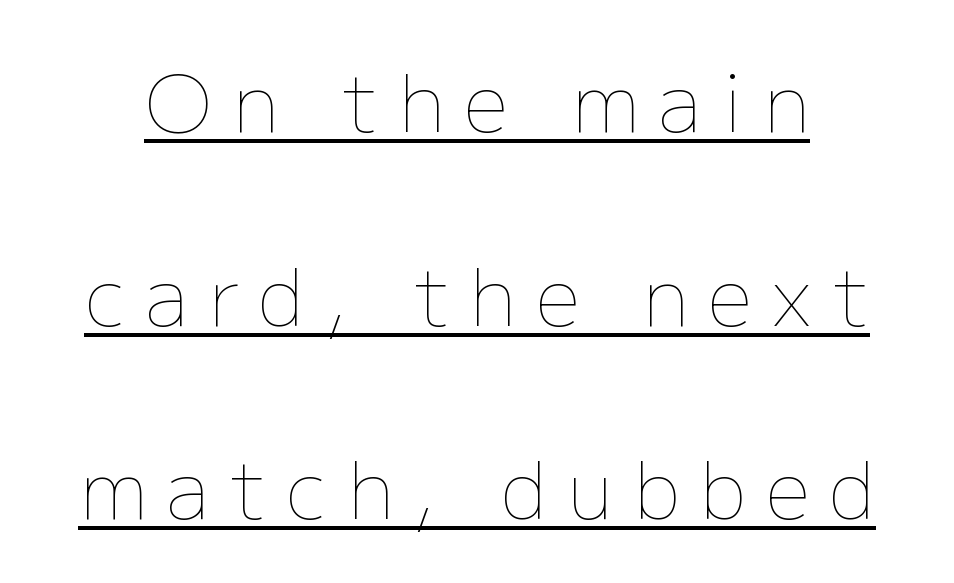
The image shows 79 px thin type, upright; set loose line spacing (2.45x), unusually wide letter spacing (+0.25 em), underlined; low stroke contrast and a medium x-height.
